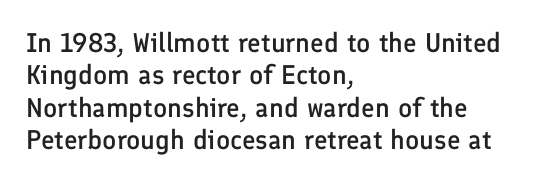
Beneath every word, the page is bare. A somewhat darkened texture: the type is semibold rather than bold. The axis of the letterforms is exactly vertical. Words appear dense and cohesive because spacing is normal.
